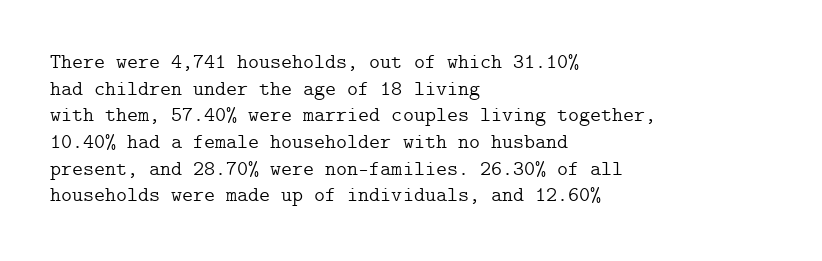
Q: Is the text bold? A: No.
Q: Is the text italic (slanted)? A: No, it is upright.
Q: Is the text underlined? A: No.
Q: How is the paragraph aligned? A: Left-aligned.
Q: Is the spacing between letters normal or unusually wide? A: Normal.
Q: Is the spacing between lines tight, normal or loose? A: Normal.
